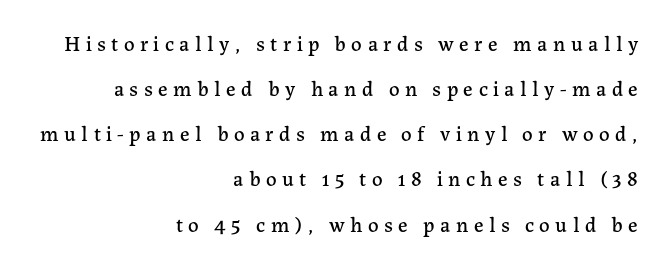
This sample uses expanded letter spacing, leaving extra air between glyphs. The lettering stays uniformly vertical, giving the passage a roman look. The lines are spread far apart with generous leading. The passage is arranged like a letterhead date or caption credit — flush right.
